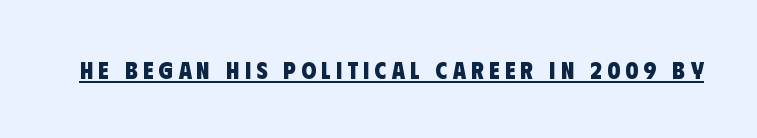
Q: Is the text bold? A: Yes.
Q: Is the text underlined? A: Yes.
Q: Is the spacing between letters normal or unusually wide? A: Unusually wide.
